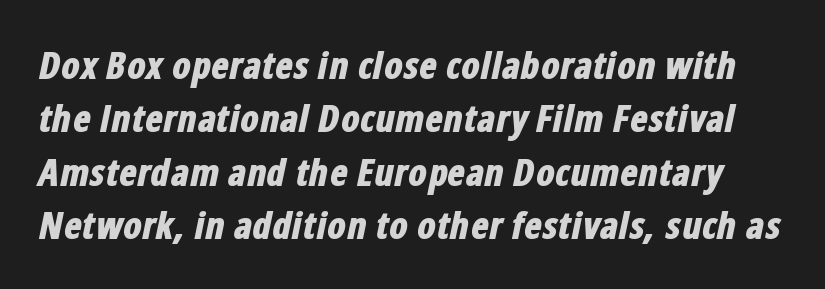
The image shows 37 px bold, condensed type, italic (leaning right); set normal line spacing (1.44x), normal letter spacing, not underlined; low stroke contrast and a medium x-height.
